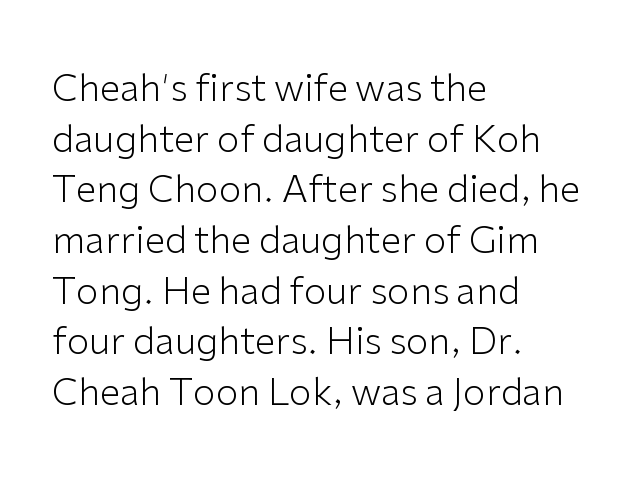
The image shows 37 px light sans-serif type, upright; set left-aligned, normal line spacing (1.37x), normal letter spacing, not underlined; low stroke contrast and a medium x-height.
